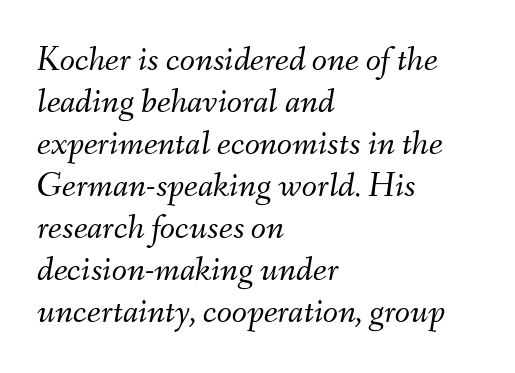
The image shows 35 px light type, italic (leaning right); set left-aligned, line spacing 1.2x, normal letter spacing, not underlined; medium stroke contrast and a small x-height.
